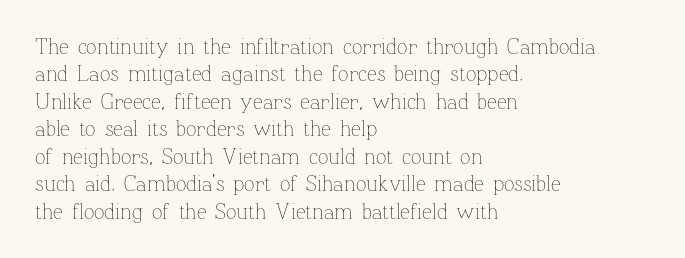
{"italic": "no", "bold": "no", "underline": "no", "align": "left", "line_spacing": "normal", "line_spacing_ratio": 1.25, "letter_spacing": "normal", "letter_spacing_em": 0.0, "glyph_px": 22}
